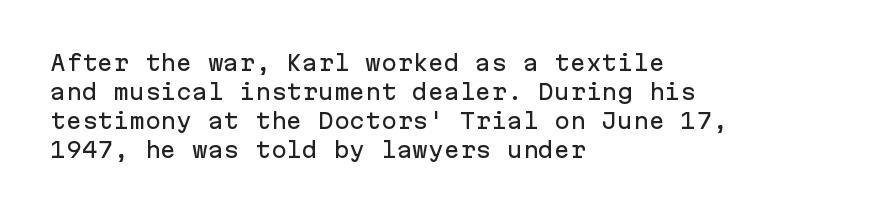
{"italic": "no", "underline": "no", "align": "left", "line_spacing": "normal", "line_spacing_ratio": 1.38, "letter_spacing": "normal", "letter_spacing_em": 0.0, "glyph_px": 21}
